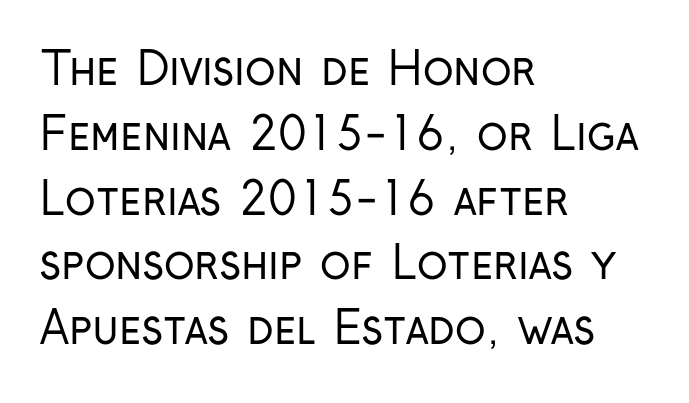
{"serif": "no", "italic": "no", "bold": "no", "weight": "regular", "width": "condensed", "stroke_contrast": "low", "x_height": "medium", "monospaced": "no", "underline": "no", "align": "left", "line_spacing": "normal", "line_spacing_ratio": 1.44, "letter_spacing": "normal", "letter_spacing_em": 0.0, "glyph_px": 45}
